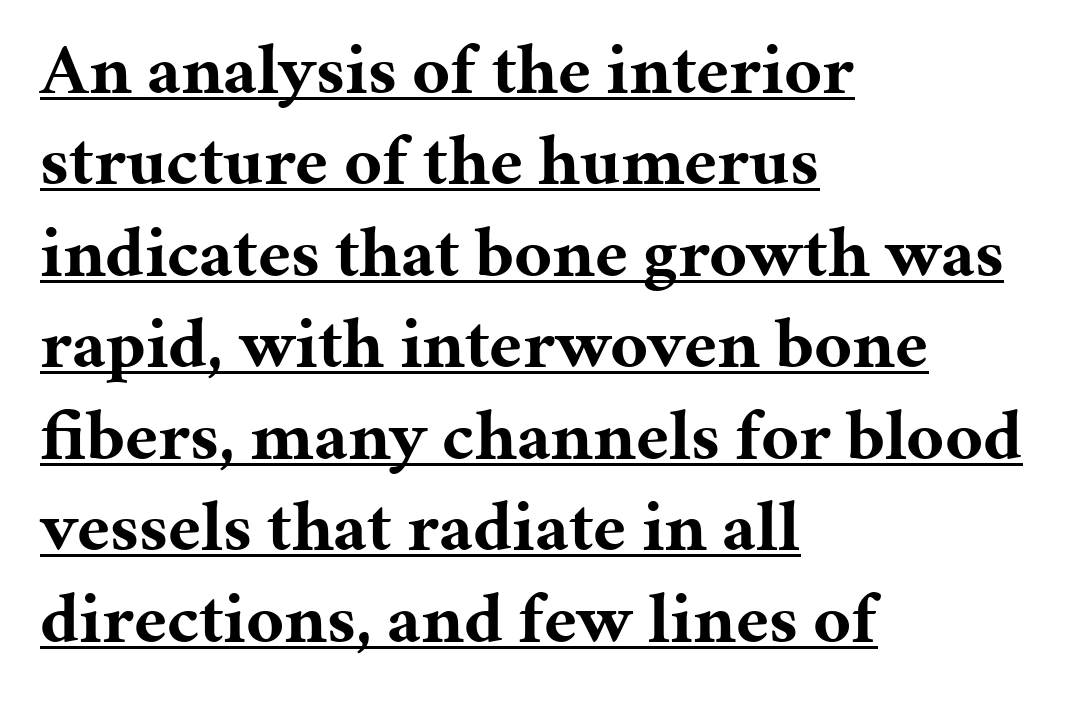
A student would call this left alignment; a typographer would say flush left, rag right. Between one letter and the next there's only the usual sliver of space. Notice how thick the strokes are: this is what a full bold looks like. What kind of face is this? One with serifs. What's the leading like? Ordinary, nothing unusual.
